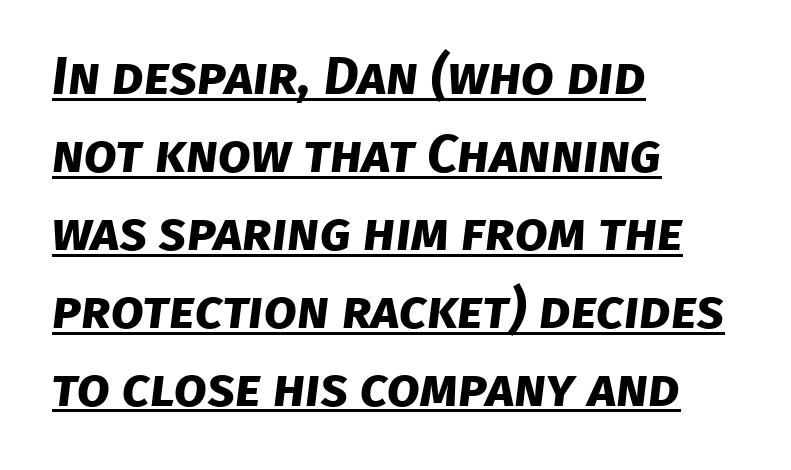
The image shows 53 px bold sans-serif type; set left-aligned, normal line spacing (1.47x), normal letter spacing, underlined; low stroke contrast and a large x-height.
